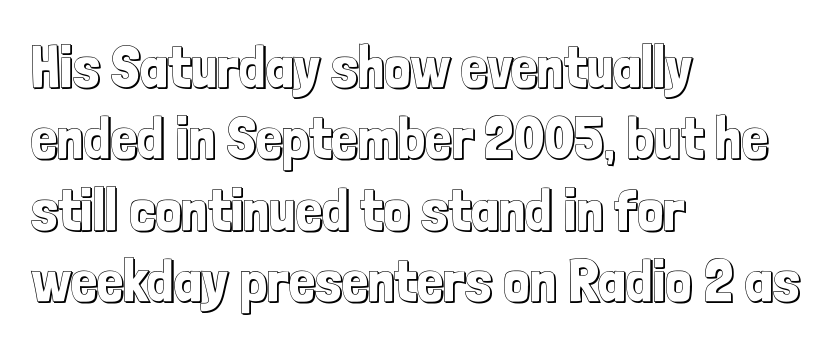
The image shows 59 px condensed type, upright; set left-aligned, line spacing 1.21x, normal letter spacing, not underlined; a medium x-height.
